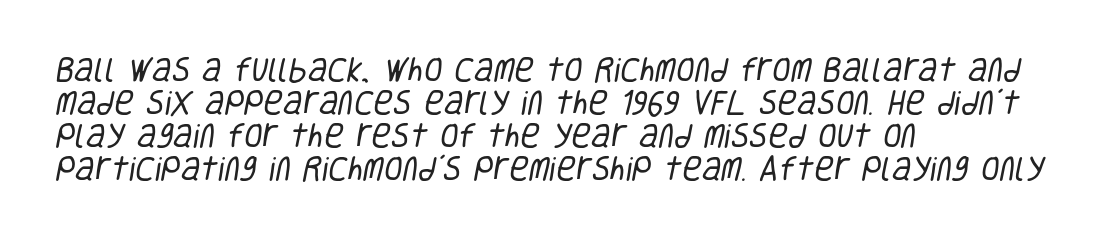
Q: Is the text bold? A: No.
Q: Is the text underlined? A: No.
Q: How is the paragraph aligned? A: Left-aligned.
Q: Is the spacing between letters normal or unusually wide? A: Normal.
